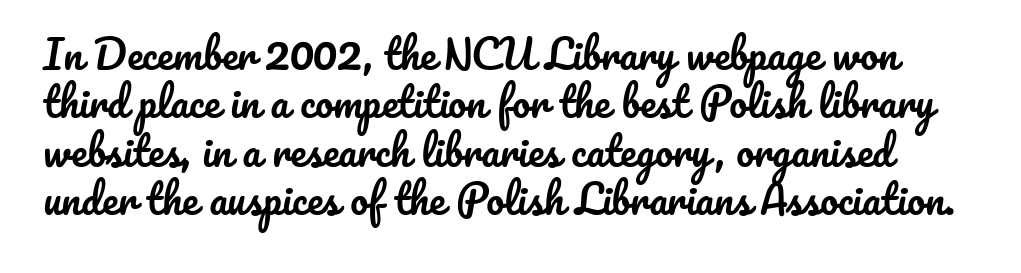
The image shows 40 px text type; set line spacing 1.21x, normal letter spacing, not underlined; low stroke contrast and a small x-height.
